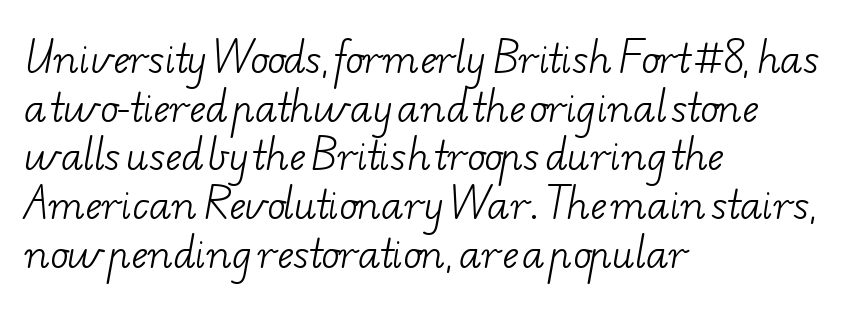
{"serif": "yes", "bold": "no", "weight": "light", "width": "wide", "stroke_contrast": "low", "x_height": "small", "monospaced": "no", "underline": "no", "align": "left", "line_spacing": "normal", "line_spacing_ratio": 1.28, "letter_spacing": "normal", "letter_spacing_em": 0.0, "glyph_px": 38}
